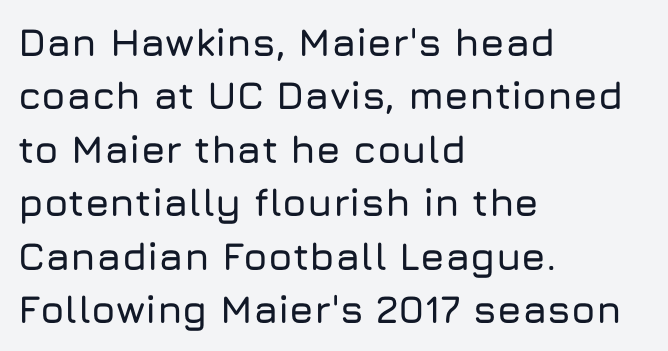
Q: Is the text italic (slanted)? A: No, it is upright.
Q: Is the typeface a serif or a sans-serif typeface? A: Sans-serif.
Q: Is the text underlined? A: No.
Q: How is the paragraph aligned? A: Left-aligned.
Q: Is the spacing between letters normal or unusually wide? A: Normal.
Q: Is the spacing between lines tight, normal or loose? A: Normal.
Q: Width (condensed, normal, or wide)? A: Normal.
Q: Stroke contrast? A: Low.
Q: x-height? A: Medium.
Q: Monospaced? A: No.
